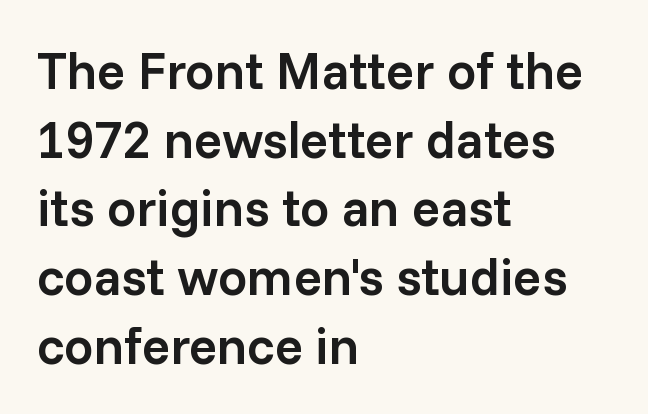
{"serif": "no", "italic": "no", "bold": "semi", "weight": "semibold", "width": "normal", "stroke_contrast": "low", "x_height": "medium", "monospaced": "no", "underline": "no", "align": "left", "line_spacing": "normal", "line_spacing_ratio": 1.32, "letter_spacing": "normal", "letter_spacing_em": 0.0, "glyph_px": 52}
